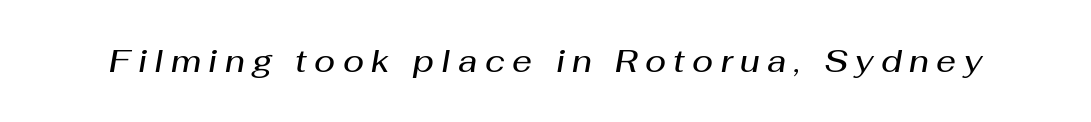
{"italic": "yes", "lean": "right", "slant_degrees": 10, "bold": "semi", "weight": "semibold", "width": "normal", "stroke_contrast": "medium", "x_height": "medium", "monospaced": "no", "underline": "no", "letter_spacing": "wide", "letter_spacing_em": 0.24, "glyph_px": 31}
